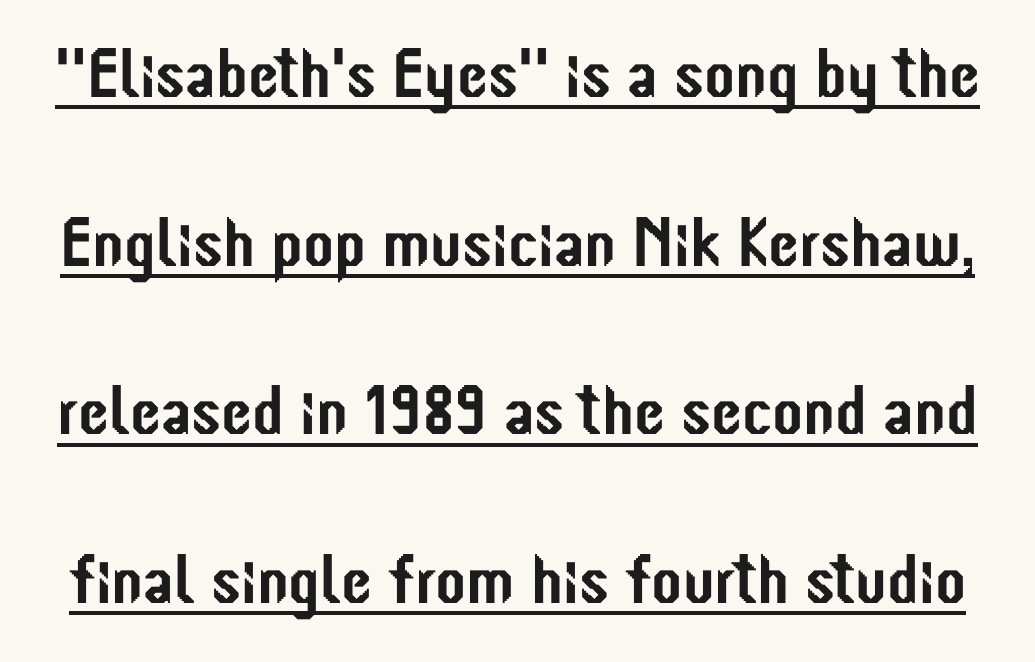
Students, observe the line beneath the letters — that is underlining. Font category for this specimen: sans-serif. This sample uses an upright cut, with every glyph sitting square on the baseline. This block would shrink considerably if given ordinary leading; it's expanded now. These lines keep a tight, regular rhythm from letter to letter.
